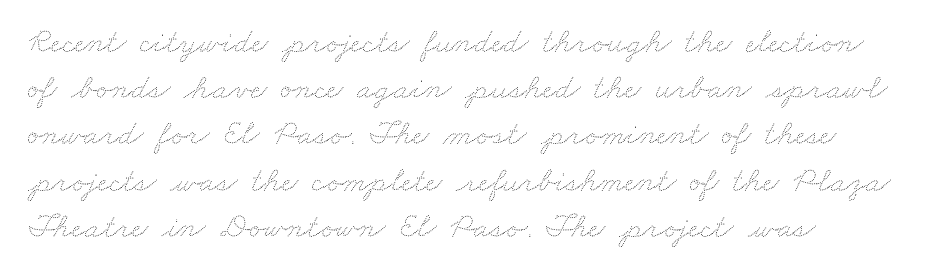
The image shows 35 px thin, wide type; set normal line spacing (1.32x), normal letter spacing, not underlined; medium stroke contrast and a small x-height.
